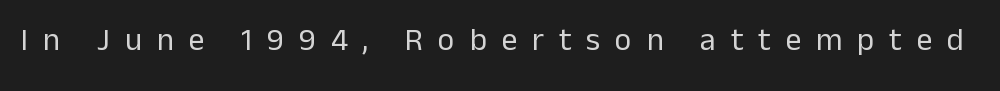
The image shows 32 px regular-weight sans-serif type, upright; set unusually wide letter spacing (+0.46 em), not underlined; low stroke contrast and a medium x-height.
